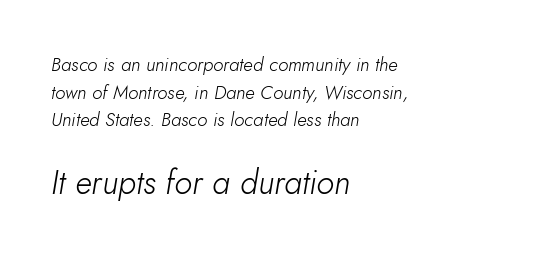
{"italic": "yes", "lean": "right", "slant_degrees": 10, "bold": "no", "weight": "light", "width": "normal", "stroke_contrast": "low", "x_height": "small", "monospaced": "no", "underline": "no", "align": "left", "line_spacing": "normal", "line_spacing_ratio": 1.45, "letter_spacing": "normal", "letter_spacing_em": 0.0, "larger_block": "second", "size_ratio": 1.74, "glyph_px": 33}
